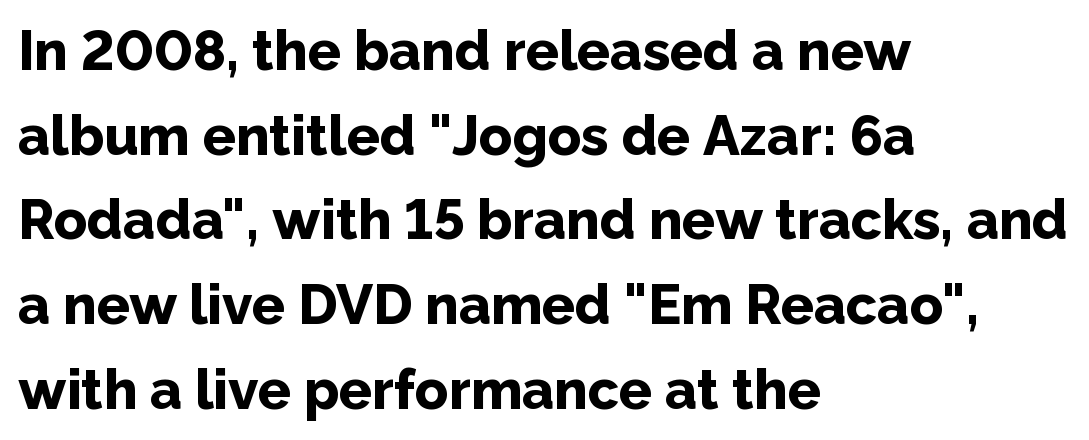
Look at the tracking — it's just the regular setting, nothing added. These lines are set flush left with a ragged right edge. This sample uses an upright cut, with every glyph sitting square on the baseline. The glyphs in this specimen are sans serif. Proportional: the letters do not fall into vertical columns. Underline: absent.
